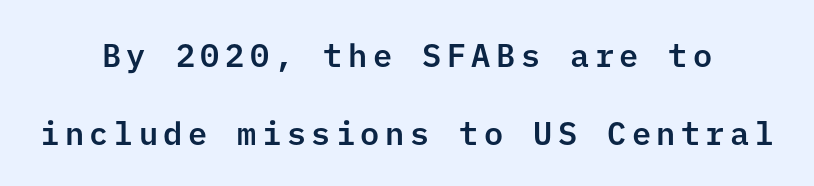
The string is rendered with underlining switched off. Look at the bottom of the vertical strokes: they stop flat, with no serifs. Does the copy run flush right? No — it is centered line by line. The letters stand straight up with perfectly vertical stems. The vertical gap from one line to the next is large.
